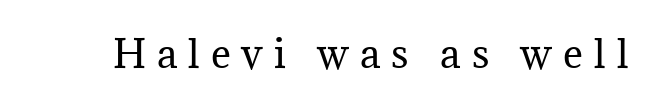
The image shows 38 px regular-weight serif type, upright; set unusually wide letter spacing (+0.29 em), not underlined; medium stroke contrast and a medium x-height.
